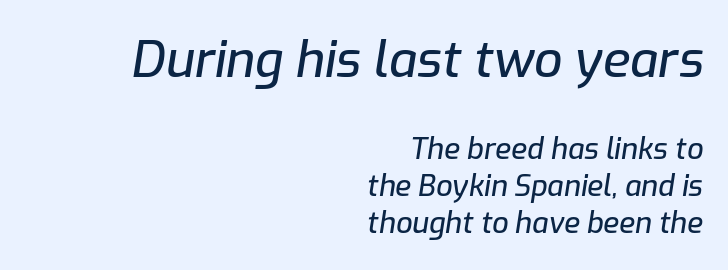
Q: Is the text italic (slanted)? A: Yes, it leans right by about 9 degrees.
Q: Is the text underlined? A: No.
Q: How is the paragraph aligned? A: Right-aligned.
Q: Is the spacing between letters normal or unusually wide? A: Normal.
Q: Is the spacing between lines tight, normal or loose? A: Normal.
Q: Which block of text is set in a larger size, the first (top) or the second (bottom)? A: The first (top) one.
Q: Width (condensed, normal, or wide)? A: Normal.
Q: Stroke contrast? A: Low.
Q: x-height? A: Medium.
Q: Monospaced? A: No.
